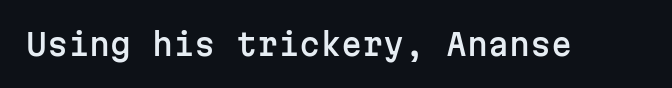
{"serif": "no", "italic": "no", "width": "normal", "stroke_contrast": "low", "x_height": "medium", "monospaced": "yes", "underline": "no", "letter_spacing": "normal", "letter_spacing_em": 0.0, "glyph_px": 30}
